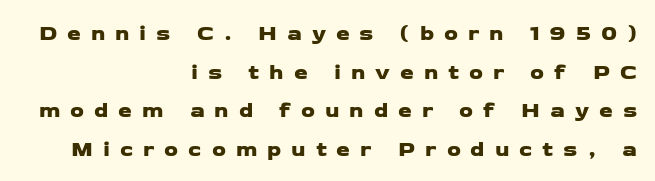
Nobody drew a line under any word here. The text block is weighted toward the right margin, trailing off unevenly leftward. The line texture is sparse and dotted thanks to wide tracking.
